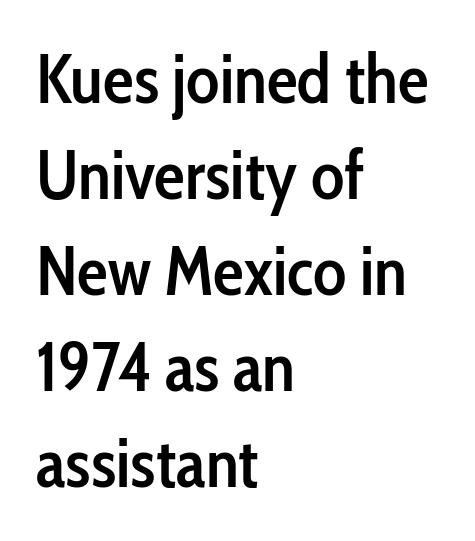
The image shows 69 px semibold, condensed sans-serif type, upright; set left-aligned, normal line spacing (1.39x), normal letter spacing, not underlined; low stroke contrast and a medium x-height.
